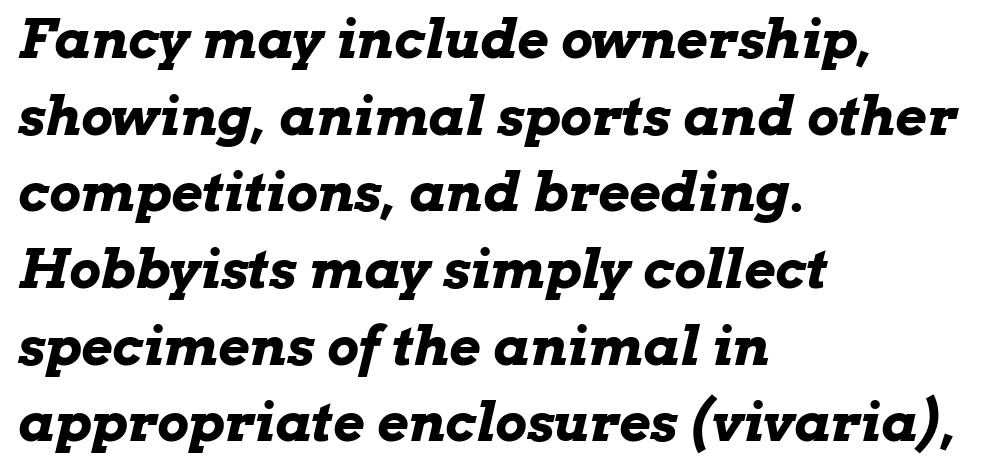
{"italic": "yes", "lean": "right", "slant_degrees": 13, "bold": "yes", "weight": "bold", "width": "wide", "stroke_contrast": "low", "x_height": "medium", "monospaced": "no", "underline": "no", "align": "left", "line_spacing": "normal", "line_spacing_ratio": 1.42, "letter_spacing": "normal", "letter_spacing_em": 0.0, "glyph_px": 54}
